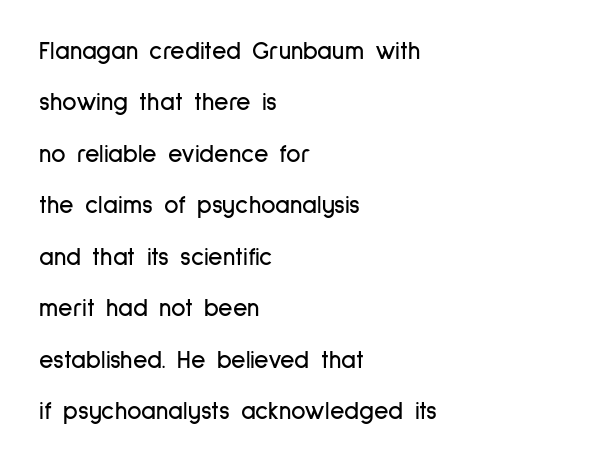
Airy leading. Notice how the stems are strictly vertical — no italics here. The ragged edge is on the right, which tells us the setting is flush left. The specimen omits any rule beneath the text block's lines.
